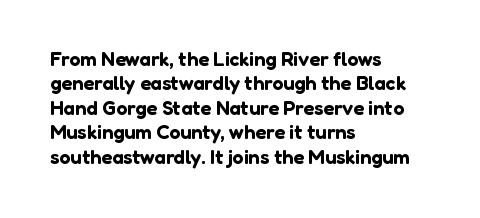
Look at the tracking — it's just the regular setting, nothing added. Horizontal alignment here is leftward, the default for most running prose. Clear beneath every line of the passage. Unlike italic type, these characters show no tilt at all.
